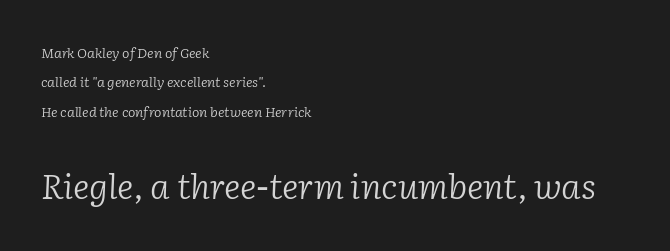
The whole block is typeset with a tilt. Letters have the restrained weight of plain body copy at most. Airy leading. Each word holds together tightly as a unit, with standard inter-letter gaps.
